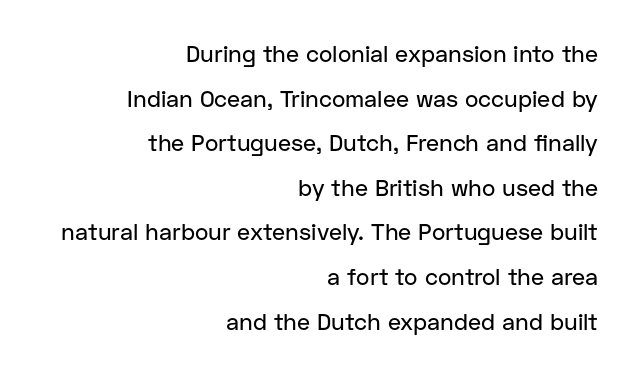
The image shows 23 px text type, upright; set right-aligned, loose line spacing (1.94x), normal letter spacing, not underlined.
